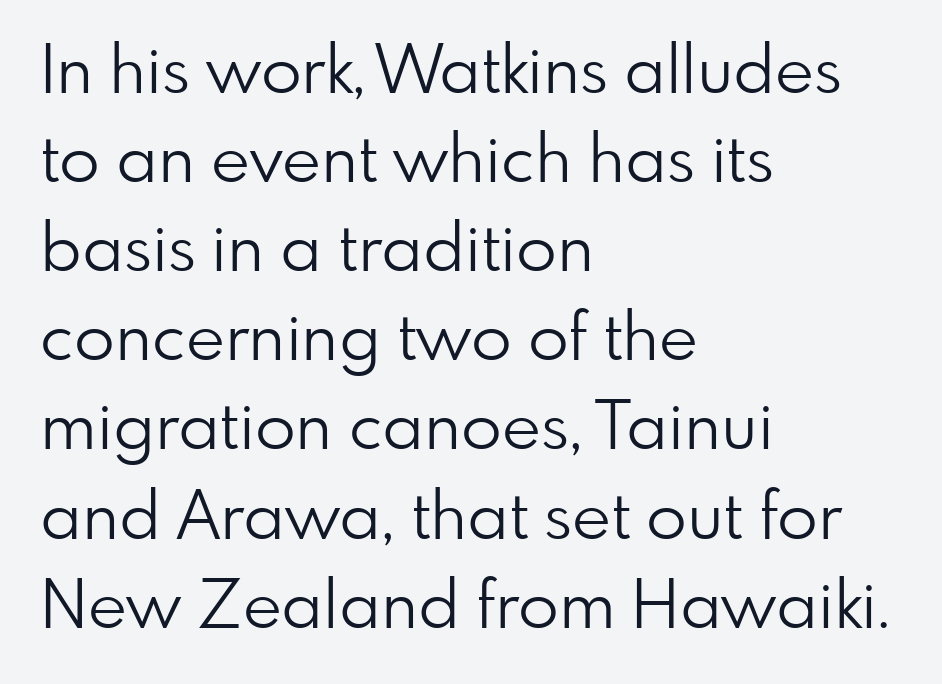
{"serif": "no", "italic": "no", "bold": "no", "weight": "light", "width": "normal", "stroke_contrast": "low", "x_height": "small", "monospaced": "no", "underline": "no", "align": "left", "line_spacing": "normal", "line_spacing_ratio": 1.33, "letter_spacing": "normal", "letter_spacing_em": 0.0, "glyph_px": 67}
